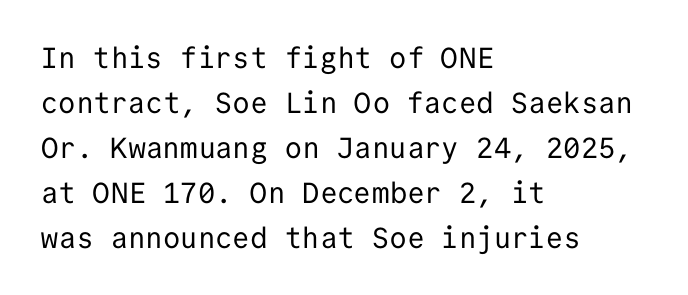
Classification — sans serif. Unlike italic type, these characters show no tilt at all. The strip under each line holds only bare page. Think of a typewriter: that constant character pitch is what you see here. Is there much room between lines? A standard amount, neither cramped nor airy.
